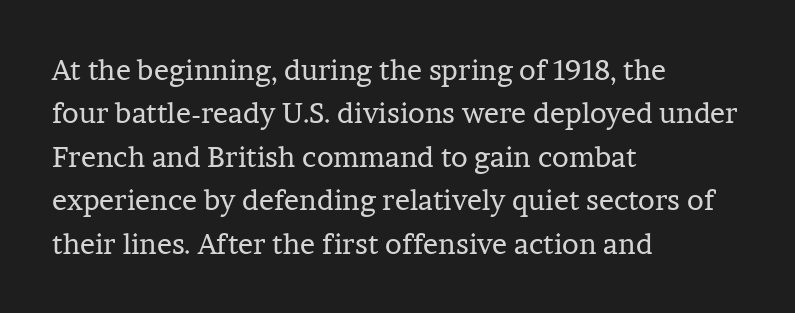
{"serif": "yes", "italic": "no", "bold": "no", "weight": "regular", "width": "normal", "stroke_contrast": "low", "x_height": "medium", "monospaced": "no", "underline": "no", "align": "left", "line_spacing": "normal", "line_spacing_ratio": 1.55, "letter_spacing": "normal", "letter_spacing_em": 0.0, "glyph_px": 28}
